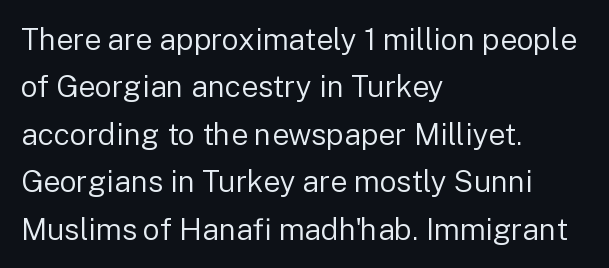
The image shows 30 px regular-weight sans-serif type, upright; set left-aligned, normal line spacing (1.58x), normal letter spacing, not underlined; low stroke contrast and a medium x-height.
